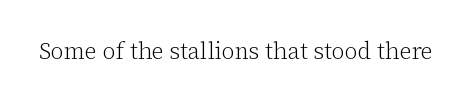
{"italic": "no", "bold": "no", "underline": "no", "letter_spacing": "normal", "letter_spacing_em": 0.0, "glyph_px": 23}
